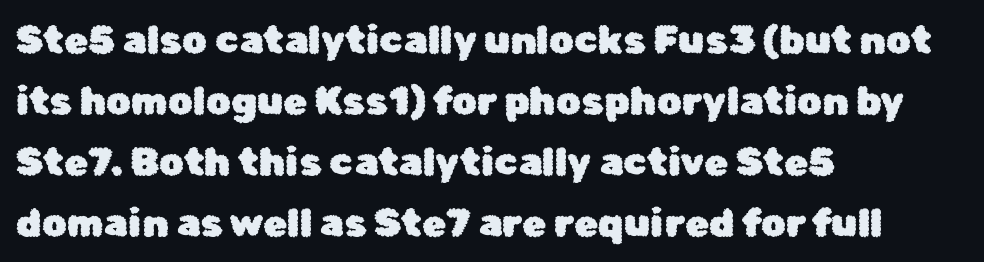
Q: Is the text italic (slanted)? A: No, it is upright.
Q: Is the typeface a serif or a sans-serif typeface? A: Sans-serif.
Q: Is the text underlined? A: No.
Q: How is the paragraph aligned? A: Left-aligned.
Q: Is the spacing between letters normal or unusually wide? A: Normal.
Q: Is the spacing between lines tight, normal or loose? A: Normal.
Q: Width (condensed, normal, or wide)? A: Normal.
Q: Stroke contrast? A: Low.
Q: x-height? A: Medium.
Q: Monospaced? A: No.
